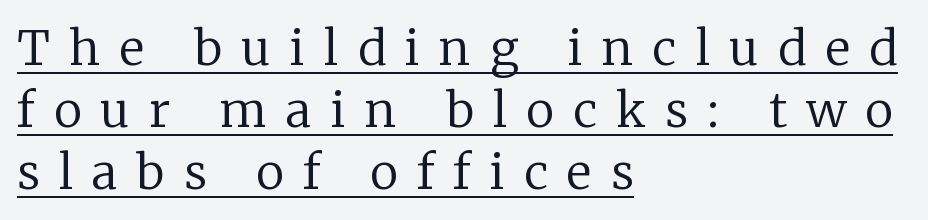
Q: Is the text bold? A: No.
Q: Is the text italic (slanted)? A: No, it is upright.
Q: Is the typeface a serif or a sans-serif typeface? A: Serif.
Q: Is the text underlined? A: Yes.
Q: How is the paragraph aligned? A: Left-aligned.
Q: Is the spacing between letters normal or unusually wide? A: Unusually wide.
Q: Is the spacing between lines tight, normal or loose? A: Normal.
Q: Width (condensed, normal, or wide)? A: Normal.
Q: Stroke contrast? A: Low.
Q: x-height? A: Medium.
Q: Monospaced? A: No.
